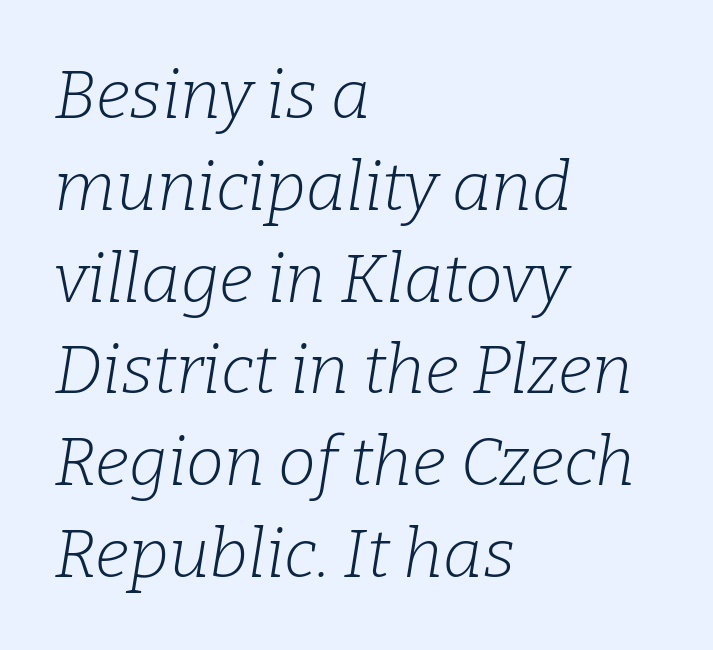
{"serif": "yes", "italic": "yes", "lean": "right", "slant_degrees": 9, "bold": "no", "weight": "light", "width": "normal", "stroke_contrast": "low", "x_height": "medium", "monospaced": "no", "underline": "no", "align": "left", "line_spacing": "normal", "line_spacing_ratio": 1.35, "letter_spacing": "normal", "letter_spacing_em": 0.0, "glyph_px": 68}
